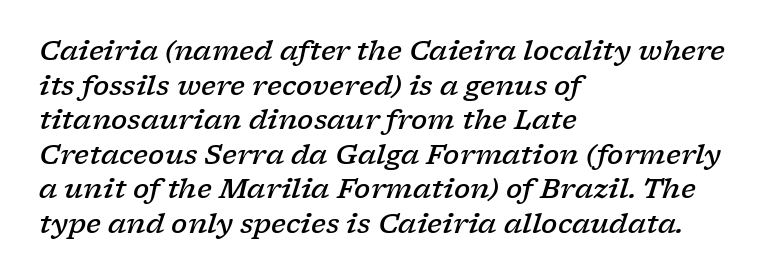
Q: Is the text bold? A: Semi-bold.
Q: Is the text italic (slanted)? A: Yes, it leans right by about 17 degrees.
Q: Is the text underlined? A: No.
Q: How is the paragraph aligned? A: Left-aligned.
Q: Is the spacing between letters normal or unusually wide? A: Normal.
Q: Is the spacing between lines tight, normal or loose? A: Normal.
